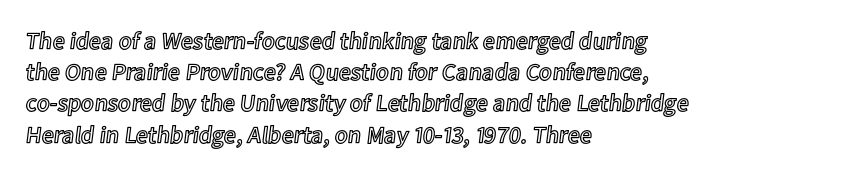
The image shows 24 px text type; set left-aligned, normal line spacing (1.3x), normal letter spacing, not underlined.
